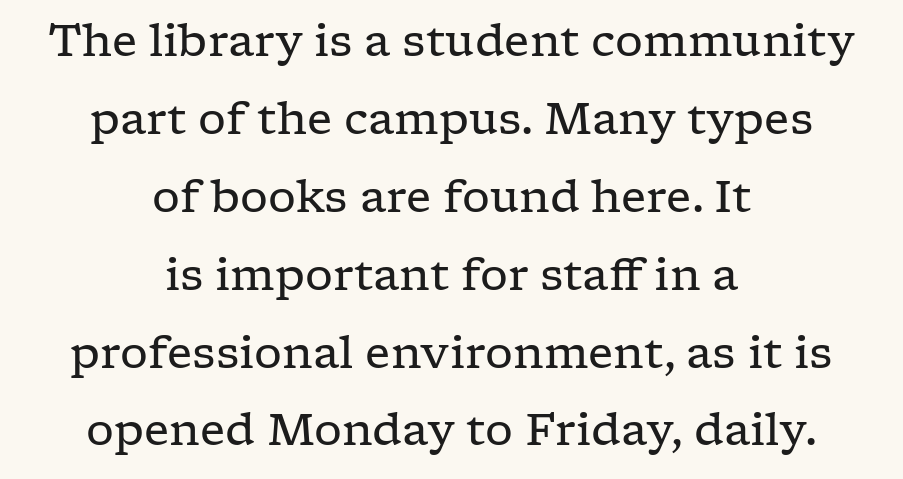
{"serif": "yes", "italic": "no", "bold": "no", "weight": "regular", "width": "wide", "stroke_contrast": "low", "x_height": "medium", "monospaced": "no", "underline": "no", "align": "center", "line_spacing_ratio": 1.77, "letter_spacing": "normal", "letter_spacing_em": 0.0, "glyph_px": 44}
